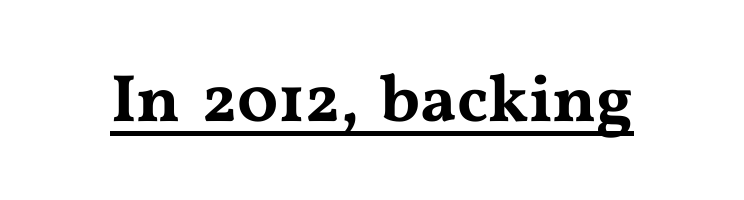
Q: Is the text italic (slanted)? A: No, it is upright.
Q: Is the typeface a serif or a sans-serif typeface? A: Serif.
Q: Is the text underlined? A: Yes.
Q: Is the spacing between letters normal or unusually wide? A: Normal.
Q: Width (condensed, normal, or wide)? A: Wide.
Q: Stroke contrast? A: Medium.
Q: x-height? A: Medium.
Q: Monospaced? A: No.
